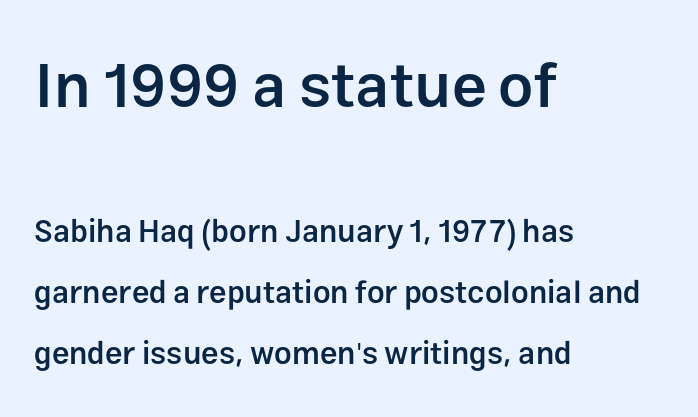
{"serif": "no", "italic": "no", "bold": "semi", "weight": "semibold", "width": "normal", "stroke_contrast": "low", "x_height": "medium", "monospaced": "no", "underline": "no", "align": "left", "line_spacing": "loose", "line_spacing_ratio": 1.96, "letter_spacing": "normal", "letter_spacing_em": 0.0, "larger_block": "first", "size_ratio": 2.0, "glyph_px": 62}
